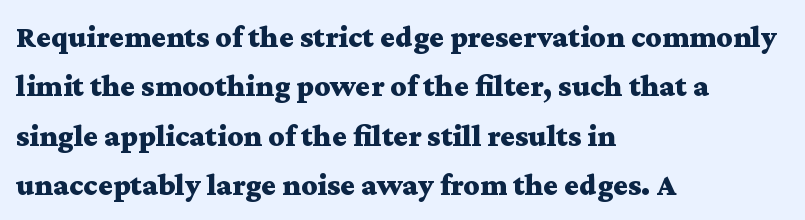
The image shows 31 px bold, wide serif type, upright; set left-aligned, normal line spacing (1.59x), normal letter spacing, not underlined; medium stroke contrast and a medium x-height.
